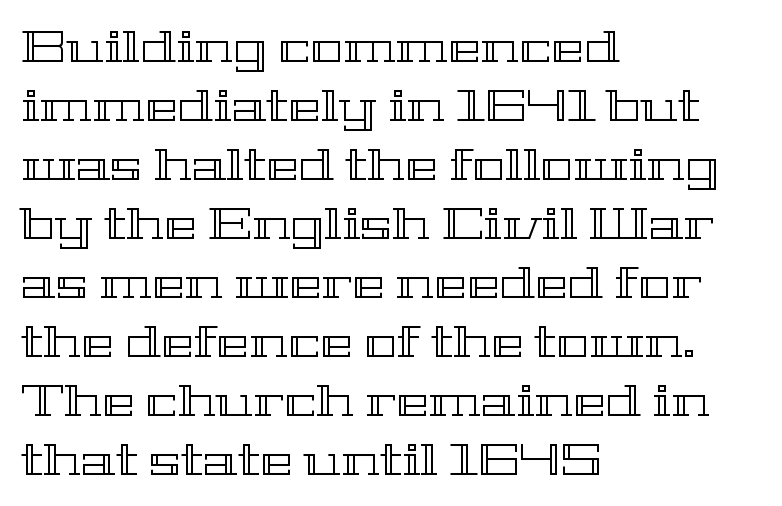
Q: Is the text italic (slanted)? A: No, it is upright.
Q: Is the text underlined? A: No.
Q: How is the paragraph aligned? A: Left-aligned.
Q: Is the spacing between letters normal or unusually wide? A: Normal.
Q: Is the spacing between lines tight, normal or loose? A: Normal.
Q: Width (condensed, normal, or wide)? A: Wide.
Q: x-height? A: Medium.
Q: Monospaced? A: No.
